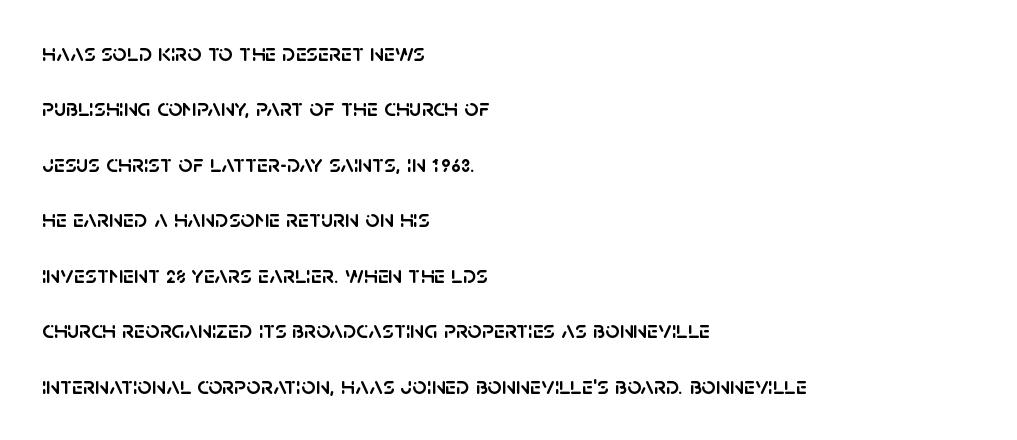
Q: Is the text italic (slanted)? A: No, it is upright.
Q: Is the text underlined? A: No.
Q: How is the paragraph aligned? A: Left-aligned.
Q: Is the spacing between letters normal or unusually wide? A: Normal.
Q: Is the spacing between lines tight, normal or loose? A: Loose.
